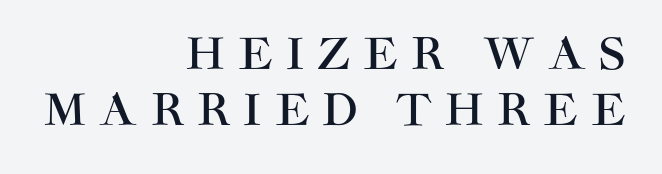
Q: Is the text italic (slanted)? A: No, it is upright.
Q: Is the typeface a serif or a sans-serif typeface? A: Sans-serif.
Q: Is the text underlined? A: No.
Q: How is the paragraph aligned? A: Right-aligned.
Q: Is the spacing between letters normal or unusually wide? A: Unusually wide.
Q: Is the spacing between lines tight, normal or loose? A: Normal.
Q: Width (condensed, normal, or wide)? A: Normal.
Q: Stroke contrast? A: High.
Q: x-height? A: Large.
Q: Monospaced? A: No.
